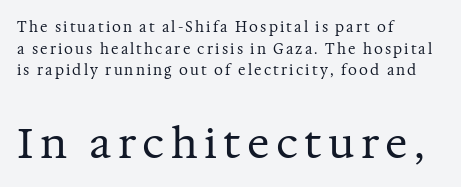
{"serif": "yes", "italic": "no", "bold": "no", "weight": "regular", "width": "normal", "stroke_contrast": "medium", "x_height": "medium", "monospaced": "no", "underline": "no", "align": "left", "line_spacing": "normal", "line_spacing_ratio": 1.54, "larger_block": "second", "size_ratio": 3.0, "glyph_px": 42}
